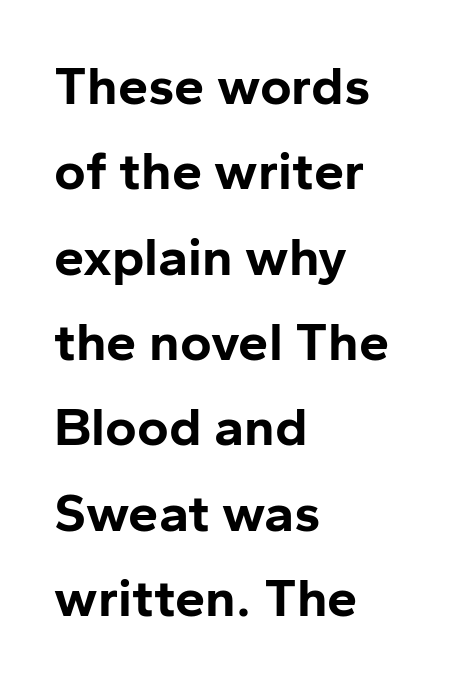
{"serif": "no", "italic": "no", "bold": "yes", "weight": "bold", "width": "normal", "stroke_contrast": "low", "x_height": "medium", "monospaced": "no", "underline": "no", "align": "left", "line_spacing": "normal", "line_spacing_ratio": 1.58, "letter_spacing": "normal", "letter_spacing_em": 0.0, "glyph_px": 54}
